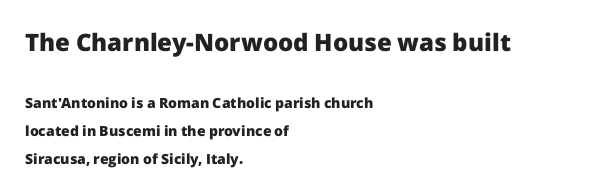
{"italic": "no", "bold": "yes", "underline": "no", "align": "left", "line_spacing": "loose", "line_spacing_ratio": 1.99, "letter_spacing": "normal", "letter_spacing_em": 0.0, "larger_block": "first", "size_ratio": 1.71, "glyph_px": 24}
